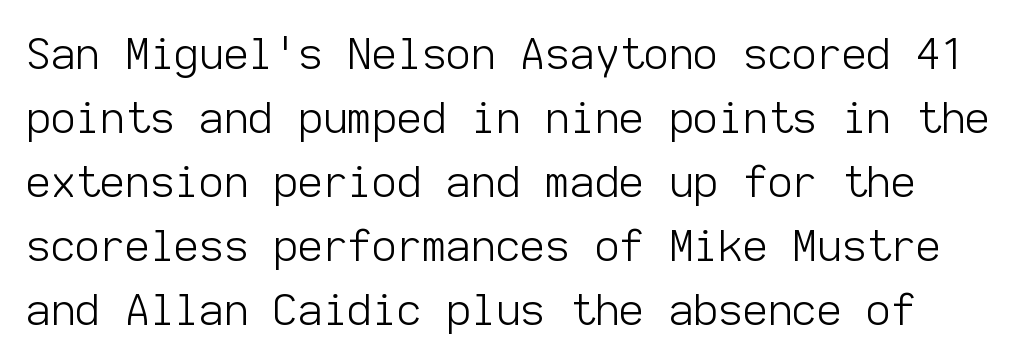
Q: Is the text bold? A: No.
Q: Is the text italic (slanted)? A: No, it is upright.
Q: Is the typeface a serif or a sans-serif typeface? A: Sans-serif.
Q: Is the text underlined? A: No.
Q: Is the spacing between letters normal or unusually wide? A: Normal.
Q: Is the spacing between lines tight, normal or loose? A: Normal.
Q: Width (condensed, normal, or wide)? A: Normal.
Q: Stroke contrast? A: Low.
Q: x-height? A: Medium.
Q: Monospaced? A: Yes.
